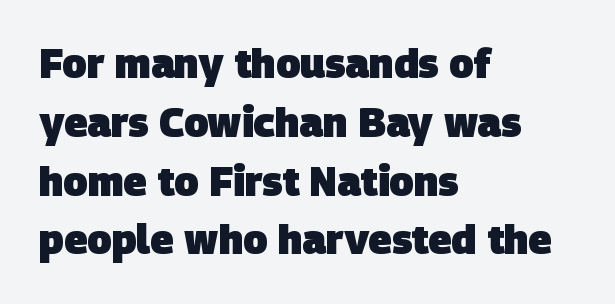
Characters follow at the spacing the type designer built in. Proportional: the letters do not fall into vertical columns. The specimen omits any rule beneath the text block's lines. Short and long lines alike share a common starting point at left. Bold? Absolutely — the strokes are thick and heavy.
